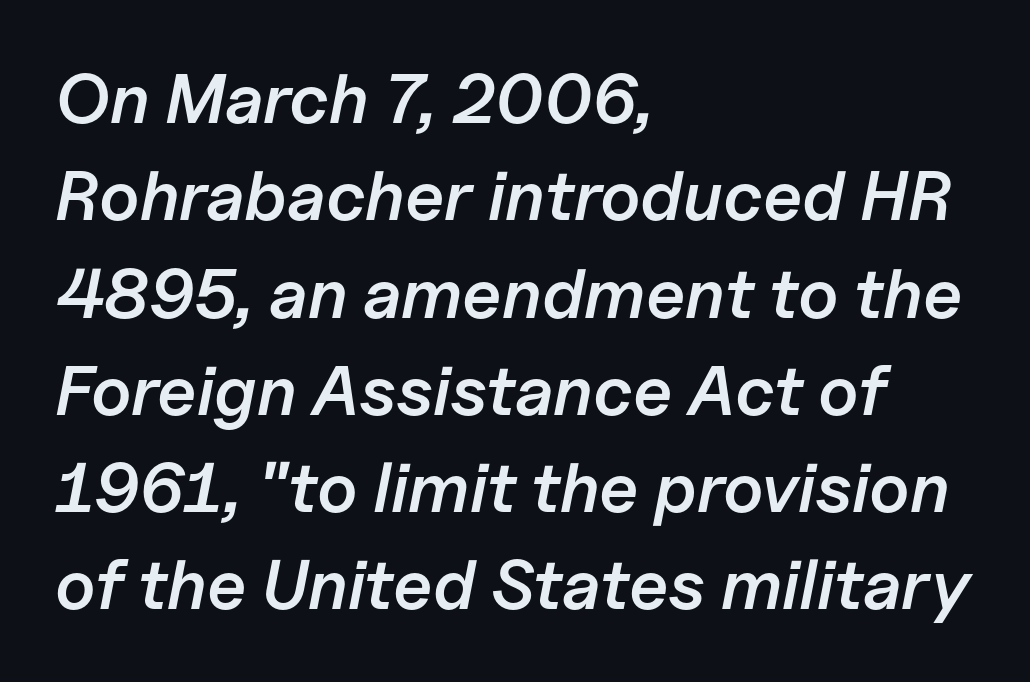
The lines are quadded left. A somewhat darkened texture: the type is semibold rather than bold. Bare-footed words on every line. Letter spacing: default. The lines sit at an ordinary, default distance from one another. Rendered with sloped, italic letterforms.
